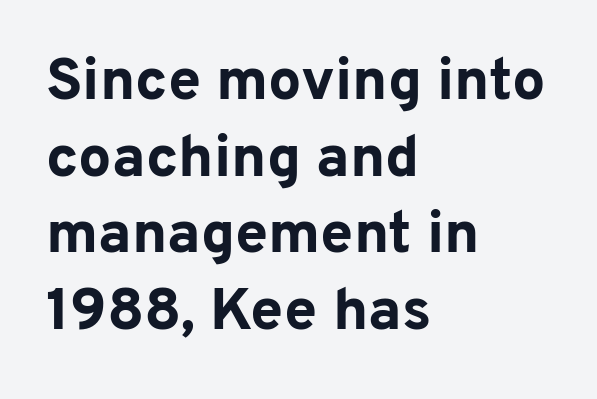
The image shows 59 px bold sans-serif type, upright; set left-aligned, normal line spacing (1.3x), normal letter spacing, not underlined; low stroke contrast and a medium x-height.
